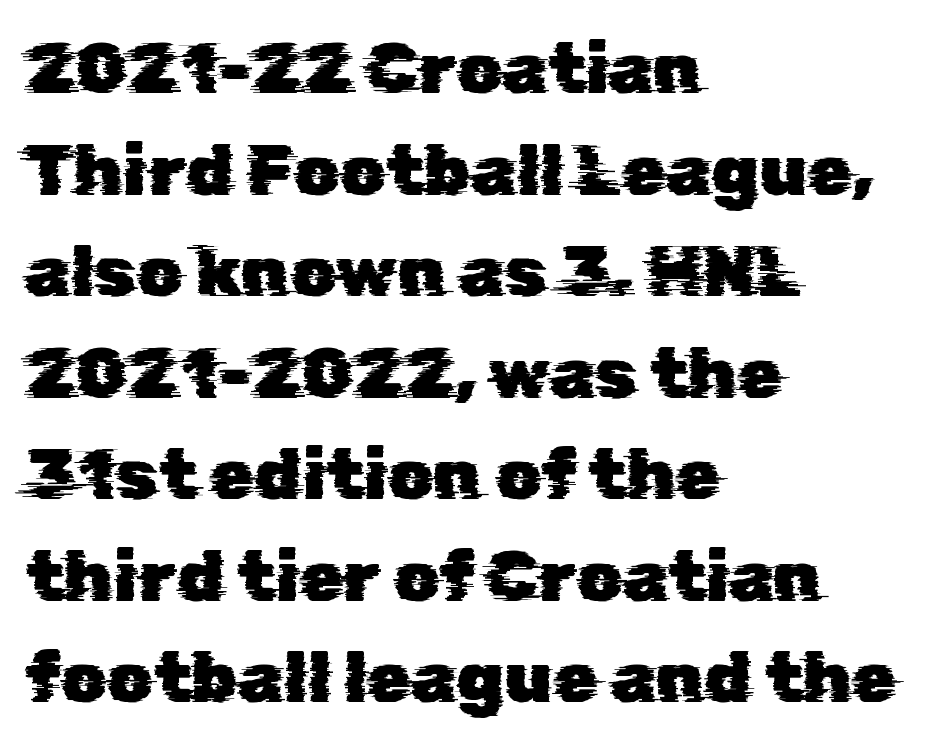
{"serif": "no", "width": "normal", "stroke_contrast": "low", "x_height": "medium", "monospaced": "no", "underline": "no", "align": "left", "line_spacing": "normal", "line_spacing_ratio": 1.41, "letter_spacing": "normal", "letter_spacing_em": 0.0, "glyph_px": 72}
